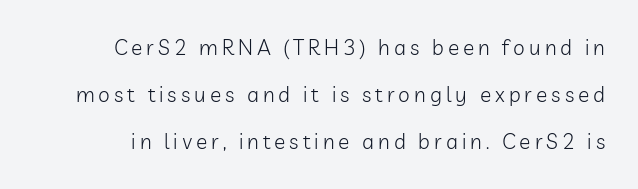
Q: Is the text bold? A: No.
Q: Is the text italic (slanted)? A: No, it is upright.
Q: Is the text underlined? A: No.
Q: Is the spacing between lines tight, normal or loose? A: Loose.
